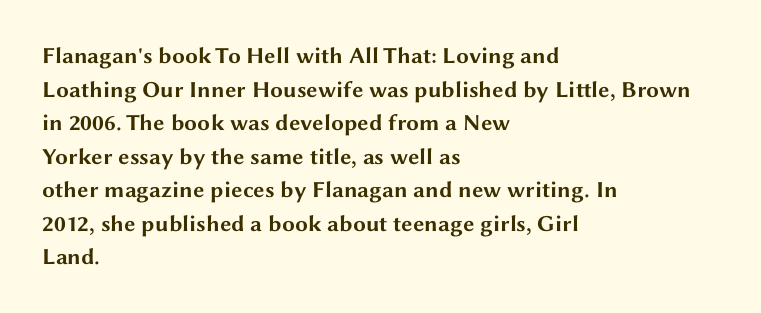
Each line starts at the same left margin while the right side varies. One glance says typical: line gaps are just what's usual. Nope, not italic — everything's standing straight. Plenty of ink on the page — the face is bold.
